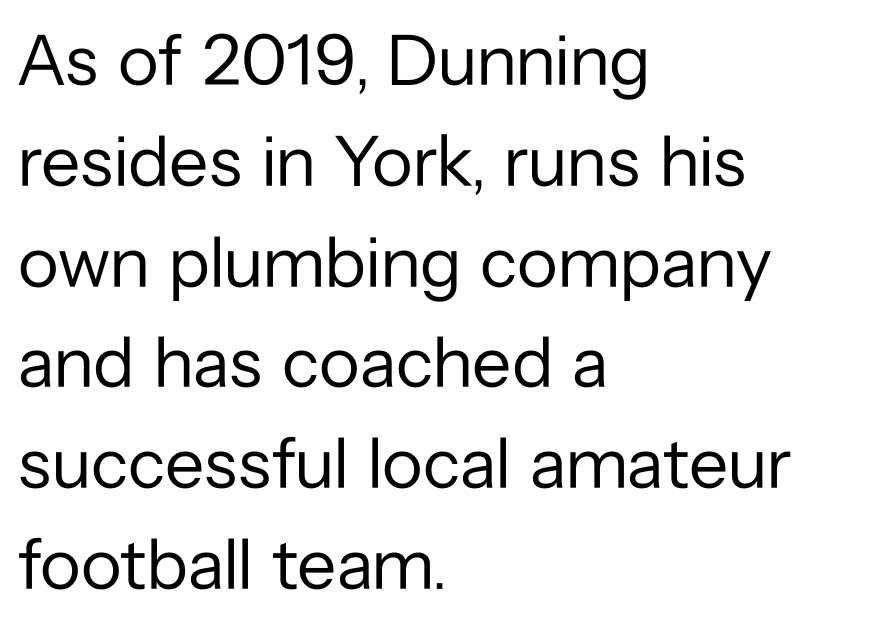
The image shows 72 px regular-weight sans-serif type, upright; set left-aligned, normal line spacing (1.4x), normal letter spacing, not underlined; low stroke contrast and a medium x-height.
